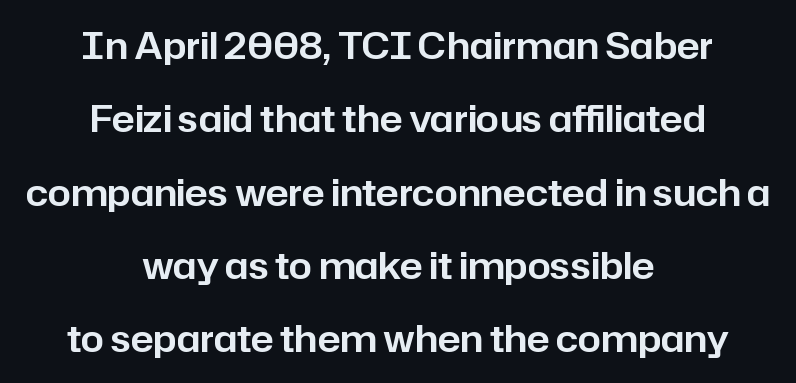
{"serif": "no", "italic": "no", "width": "normal", "stroke_contrast": "low", "x_height": "medium", "monospaced": "no", "underline": "no", "align": "center", "line_spacing": "loose", "line_spacing_ratio": 1.98, "letter_spacing": "normal", "letter_spacing_em": 0.0, "glyph_px": 37}
